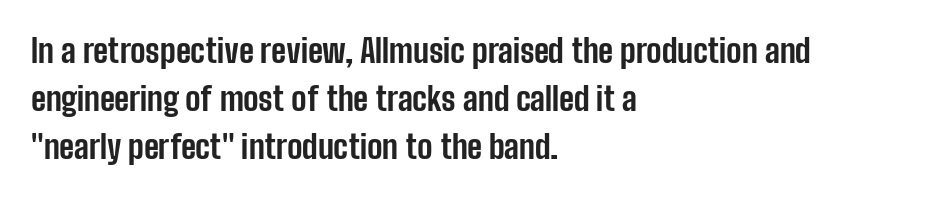
{"serif": "no", "italic": "no", "bold": "yes", "weight": "bold", "width": "condensed", "stroke_contrast": "low", "x_height": "medium", "monospaced": "no", "underline": "no", "align": "left", "line_spacing": "normal", "line_spacing_ratio": 1.5, "letter_spacing": "normal", "letter_spacing_em": 0.0, "glyph_px": 32}
